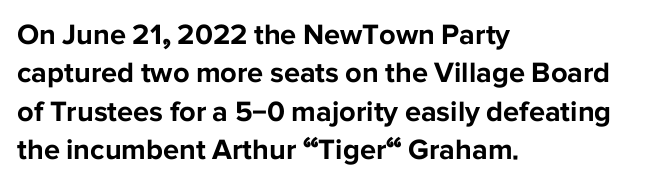
Words appear dense and cohesive because spacing is normal. I'd describe the lettering as bold — thick and assertive. Interline gaps are of average width in this sample. Each letter keeps its own natural width here, so spacing adapts to shape. This sample uses an upright cut, with every glyph sitting square on the baseline. Grotesque or geometric, the face here clearly has no serifs.
